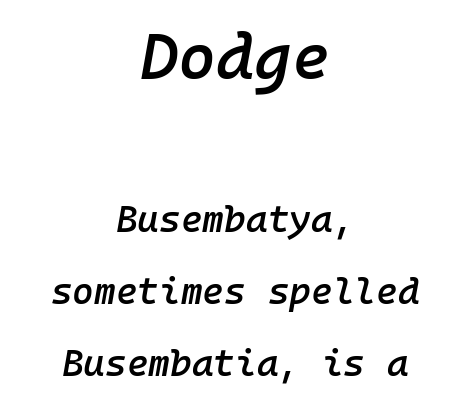
{"italic": "yes", "lean": "right", "slant_degrees": 10, "bold": "semi", "weight": "semibold", "width": "normal", "stroke_contrast": "low", "x_height": "medium", "monospaced": "yes", "underline": "no", "align": "center", "line_spacing": "loose", "line_spacing_ratio": 1.95, "letter_spacing": "normal", "letter_spacing_em": 0.0, "larger_block": "first", "size_ratio": 1.76, "glyph_px": 65}
